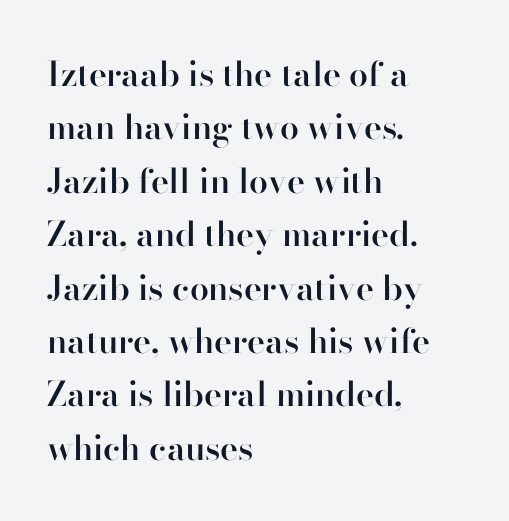
{"serif": "yes", "italic": "no", "bold": "semi", "weight": "semibold", "width": "normal", "stroke_contrast": "high", "x_height": "small", "monospaced": "no", "underline": "no", "align": "left", "line_spacing": "normal", "line_spacing_ratio": 1.57, "letter_spacing": "normal", "letter_spacing_em": 0.0, "glyph_px": 34}
